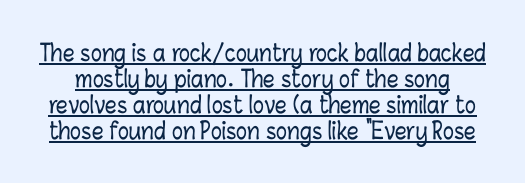
Notice how the stems are strictly vertical — no italics here. Glyph-to-glyph distance matches everyday printed text. Does a line run under the words? Yes, clearly. Cramped leading.
